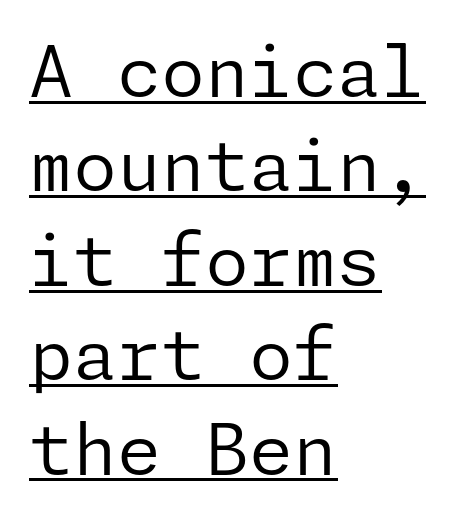
Q: Is the text bold? A: No.
Q: Is the text italic (slanted)? A: No, it is upright.
Q: Is the typeface a serif or a sans-serif typeface? A: Sans-serif.
Q: Is the text underlined? A: Yes.
Q: How is the paragraph aligned? A: Left-aligned.
Q: Is the spacing between letters normal or unusually wide? A: Normal.
Q: Is the spacing between lines tight, normal or loose? A: Normal.
Q: Width (condensed, normal, or wide)? A: Normal.
Q: Stroke contrast? A: Low.
Q: x-height? A: Medium.
